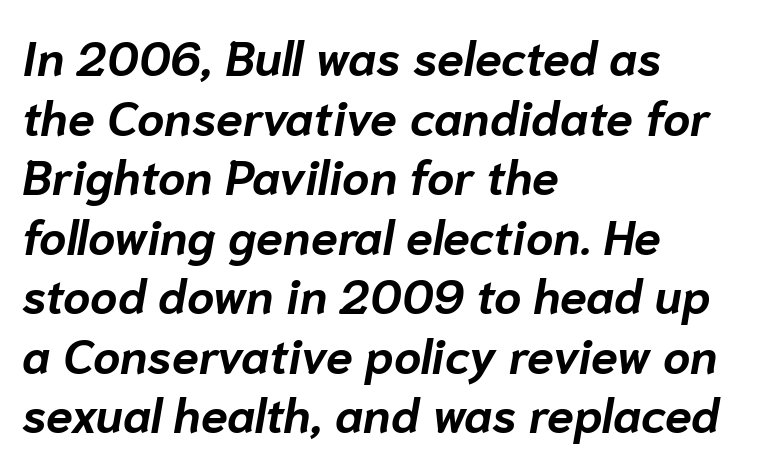
Standard letterfit; no display-style spreading of the glyphs. The face used here has a pronounced slope to its letters. Line beginnings align vertically; line endings do not. No word sits above an underline. Thick stems and heavy bowls — unmistakably bold.
